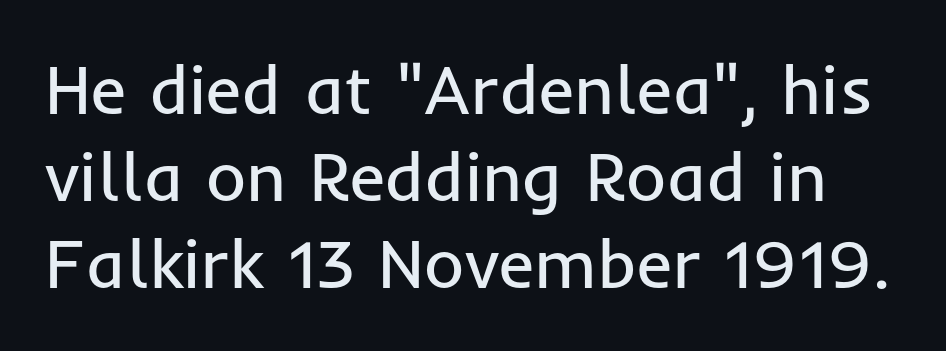
The image shows 69 px regular-weight sans-serif type, upright; set normal line spacing (1.26x), normal letter spacing, not underlined; low stroke contrast and a medium x-height.
